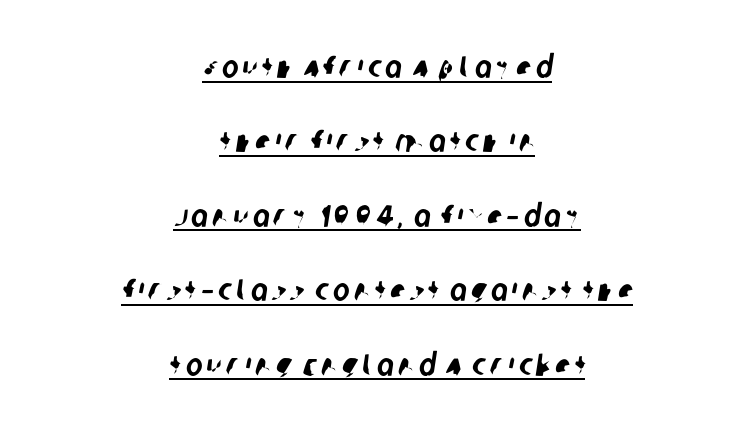
The image shows 31 px condensed sans-serif type; set centered, loose line spacing (2.4x), underlined; low stroke contrast and a large x-height.
